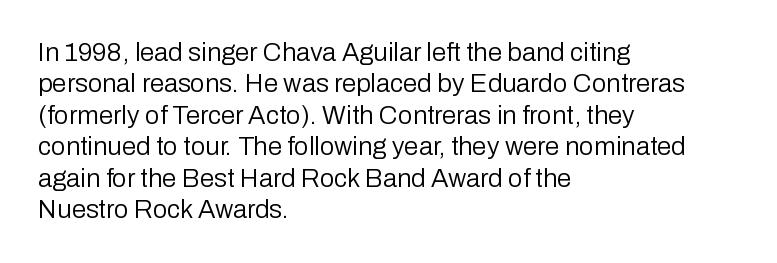
The image shows 26 px text type, upright; set left-aligned, line spacing 1.21x, normal letter spacing, not underlined.
